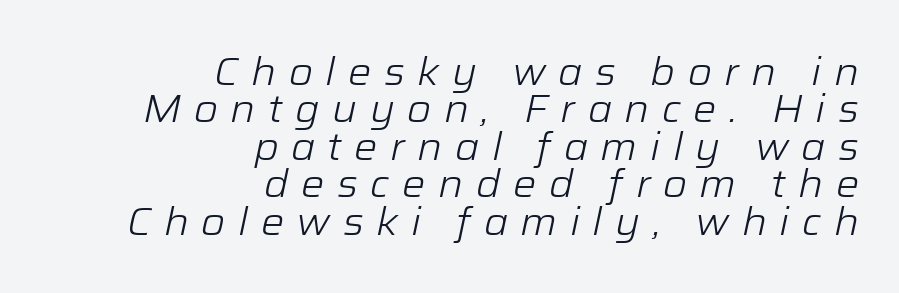
How are the letters spaced? Widely, with obvious added tracking. Spacing verdict: proportional, widths tailored to each character. Beneath every word, the page is bare. Summary of vertical rhythm: compact, with narrow interline spacing.
